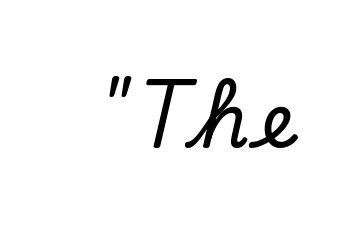
The font family rendered here belongs to the serif group. The strip under each line holds only bare page. Spacing verdict: proportional, widths tailored to each character. Italic? Definitely — the glyphs are oblique.
